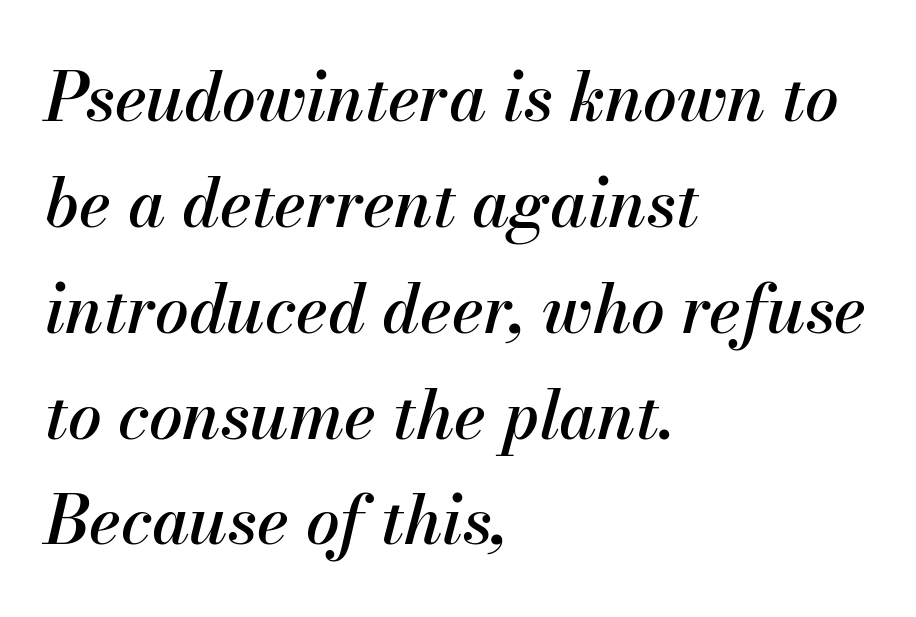
Horizontally, the lines are justified to the leading edge only. You could not count columns in this text — the font is proportionally spaced. Quick note: italic. Each word holds together tightly as a unit, with standard inter-letter gaps. Letters rest on an invisible, unmarked baseline. Successive baselines arrive at the customary interval.
